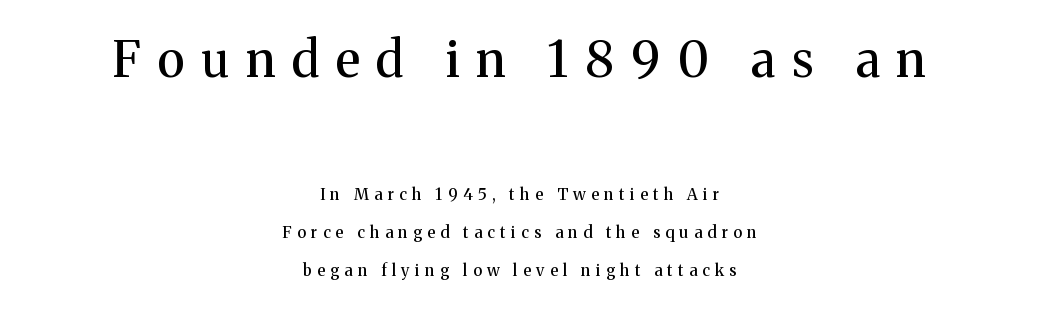
The letters stand upright; this is a roman face. Words float on clear page, feet unadorned. Students, observe: this is what heavily led, spacious text looks like. The type family on display is of the serif kind. If you folded the block vertically in half, each line would mirror itself in length.
